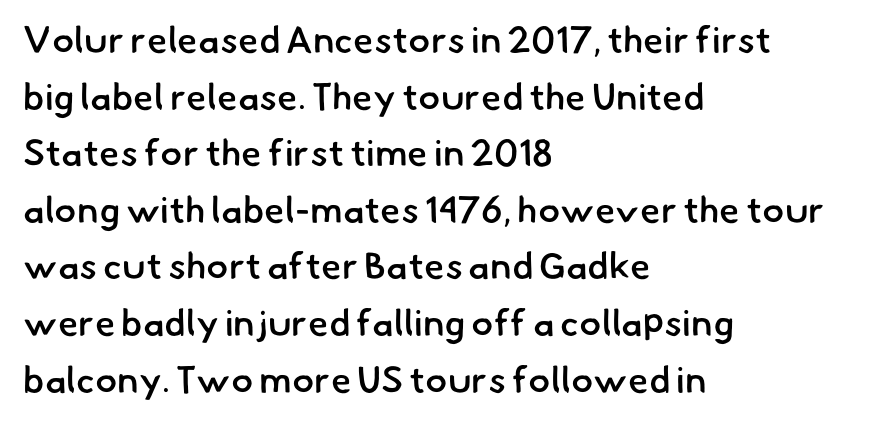
Q: Is the text bold? A: Semi-bold.
Q: Is the typeface a serif or a sans-serif typeface? A: Sans-serif.
Q: Is the text underlined? A: No.
Q: How is the paragraph aligned? A: Left-aligned.
Q: Is the spacing between letters normal or unusually wide? A: Normal.
Q: Is the spacing between lines tight, normal or loose? A: Normal.
Q: Width (condensed, normal, or wide)? A: Normal.
Q: Stroke contrast? A: Low.
Q: x-height? A: Small.
Q: Monospaced? A: No.
